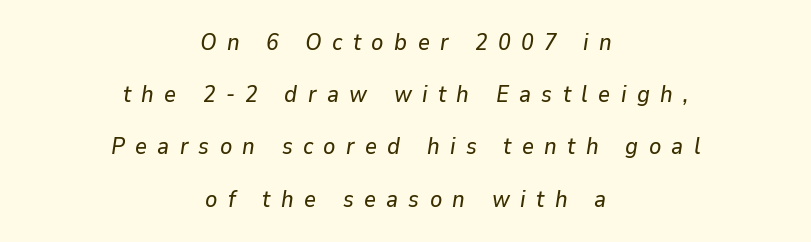
The image shows 23 px text type, italic (leaning right); set centered, loose line spacing (2.27x), unusually wide letter spacing (+0.45 em), not underlined.
